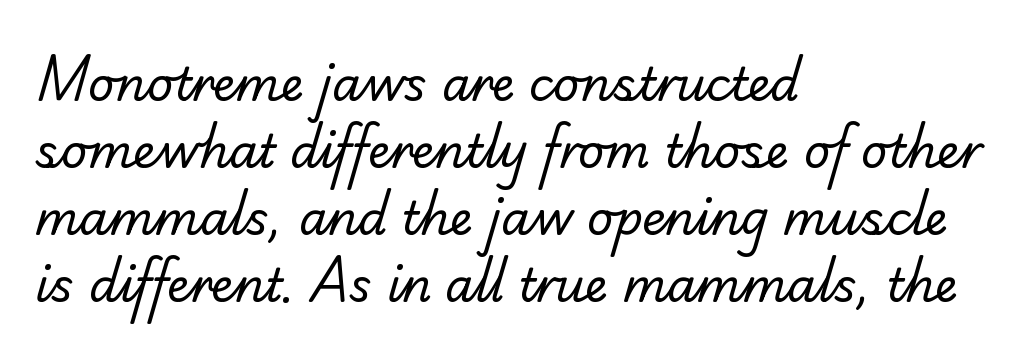
{"serif": "yes", "bold": "no", "weight": "regular", "width": "normal", "stroke_contrast": "low", "x_height": "small", "monospaced": "no", "underline": "no", "align": "left", "line_spacing": "normal", "line_spacing_ratio": 1.46, "letter_spacing": "normal", "letter_spacing_em": 0.0, "glyph_px": 46}
